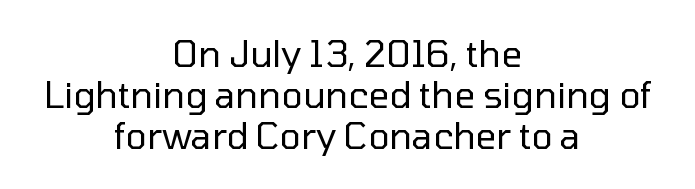
Q: Is the text bold? A: No.
Q: Is the text italic (slanted)? A: No, it is upright.
Q: Is the typeface a serif or a sans-serif typeface? A: Sans-serif.
Q: Is the text underlined? A: No.
Q: How is the paragraph aligned? A: Centered.
Q: Is the spacing between letters normal or unusually wide? A: Normal.
Q: Is the spacing between lines tight, normal or loose? A: Tight.
Q: Width (condensed, normal, or wide)? A: Normal.
Q: Stroke contrast? A: Low.
Q: x-height? A: Medium.
Q: Monospaced? A: No.
